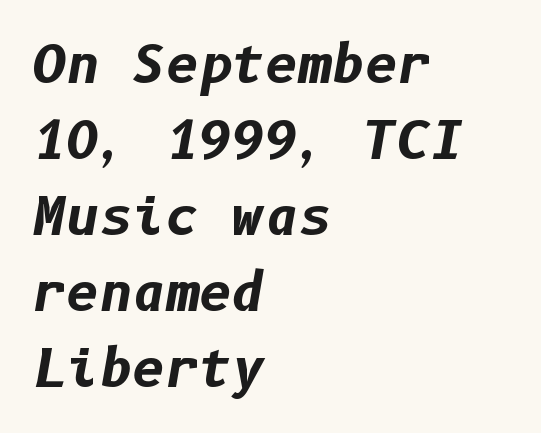
The image shows 51 px bold type, italic (leaning right); set left-aligned, normal line spacing (1.49x), normal letter spacing, not underlined; low stroke contrast and a medium x-height.
